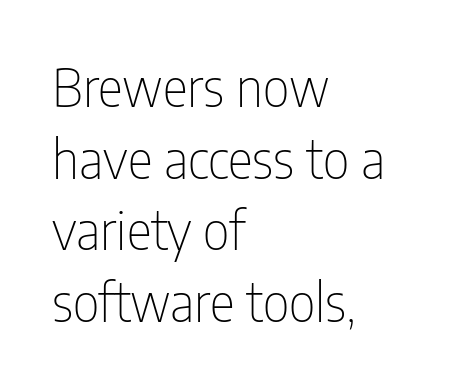
Does the type have serifs? No, each stem ends abruptly. The specimen omits any rule beneath the text block's lines. Quick note: not italic, upright. Is the block centered? No — it sits flush against the left margin.
